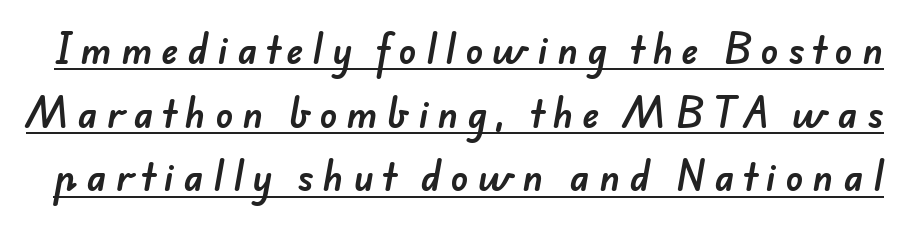
The image shows 36 px sans-serif type; set line spacing 1.77x, unusually wide letter spacing (+0.26 em), underlined; low stroke contrast and a small x-height.
